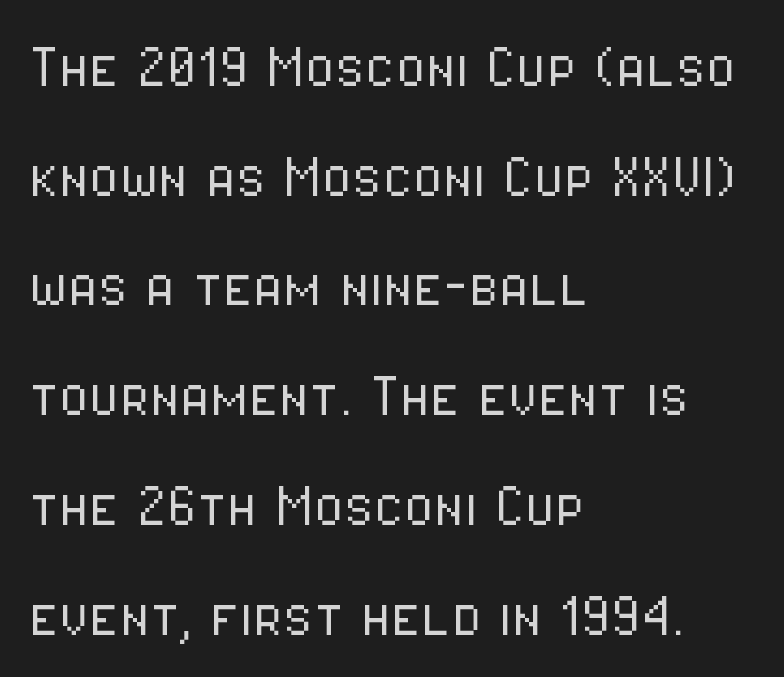
Q: Is the text bold? A: No.
Q: Is the text italic (slanted)? A: No, it is upright.
Q: Is the typeface a serif or a sans-serif typeface? A: Sans-serif.
Q: Is the text underlined? A: No.
Q: How is the paragraph aligned? A: Left-aligned.
Q: Is the spacing between letters normal or unusually wide? A: Normal.
Q: Is the spacing between lines tight, normal or loose? A: Normal.
Q: Width (condensed, normal, or wide)? A: Condensed.
Q: Stroke contrast? A: Low.
Q: x-height? A: Medium.
Q: Monospaced? A: No.
